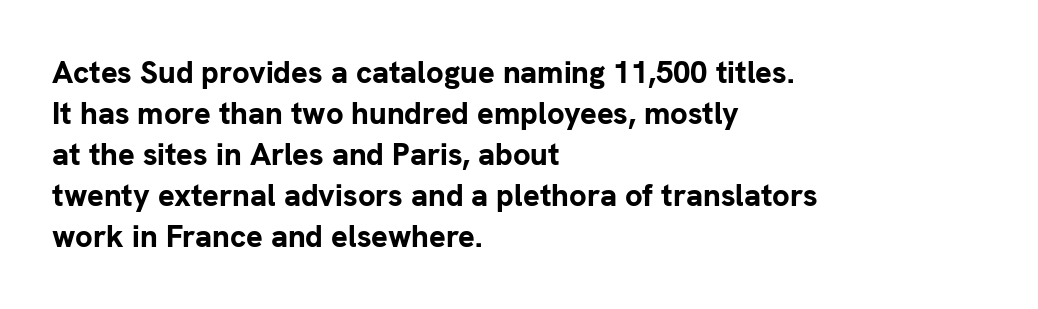
{"serif": "no", "italic": "no", "bold": "yes", "weight": "bold", "width": "normal", "stroke_contrast": "low", "x_height": "medium", "monospaced": "no", "underline": "no", "align": "left", "line_spacing": "normal", "line_spacing_ratio": 1.32, "letter_spacing": "normal", "letter_spacing_em": 0.0, "glyph_px": 31}
